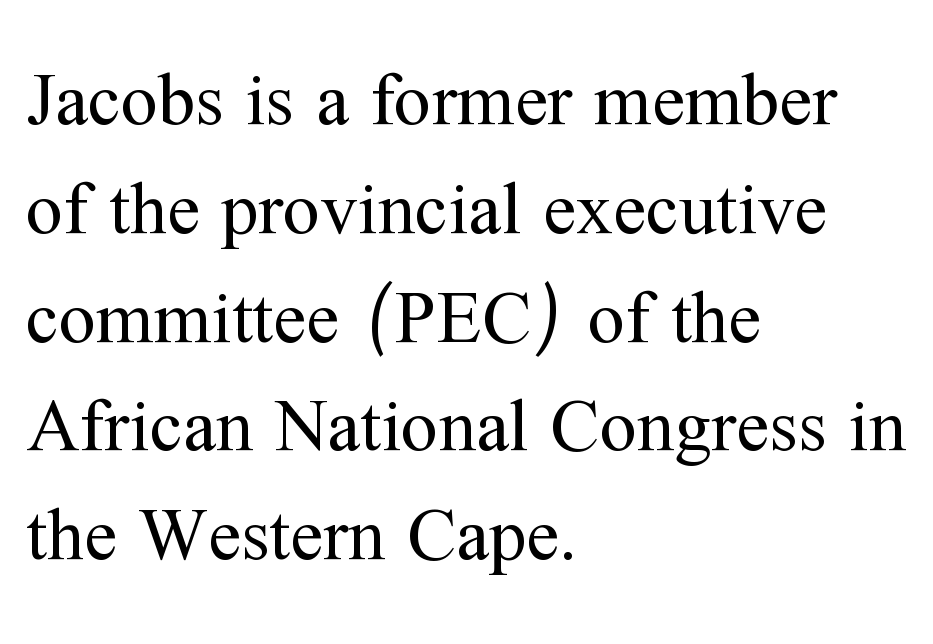
Q: Is the text bold? A: No.
Q: Is the text italic (slanted)? A: No, it is upright.
Q: Is the typeface a serif or a sans-serif typeface? A: Serif.
Q: Is the text underlined? A: No.
Q: How is the paragraph aligned? A: Left-aligned.
Q: Is the spacing between letters normal or unusually wide? A: Normal.
Q: Is the spacing between lines tight, normal or loose? A: Normal.
Q: Width (condensed, normal, or wide)? A: Normal.
Q: Stroke contrast? A: Medium.
Q: x-height? A: Medium.
Q: Monospaced? A: No.
